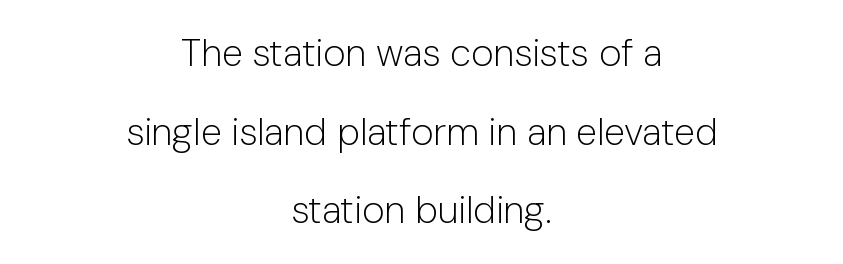
The image shows 38 px light sans-serif type, upright; set centered, loose line spacing (2.07x), normal letter spacing, not underlined; low stroke contrast and a medium x-height.
